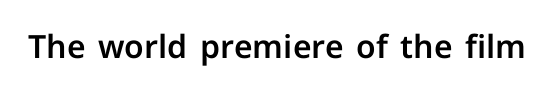
Rendered with straight, roman letterforms. You could not count columns in this text — the font is proportionally spaced. Rule under the text: the space is simply empty. The letters carry no serifs — their stems end cleanly without finishing strokes. This sample uses plain, unmodified letter spacing.
